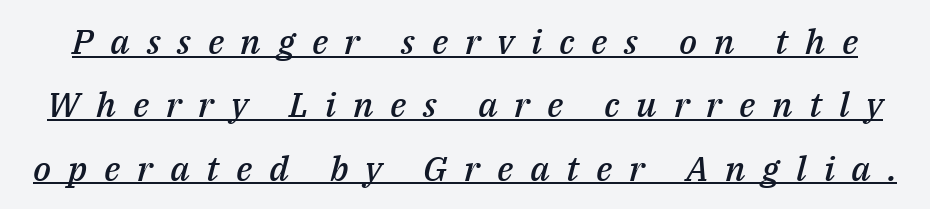
Characters are canted at an angle relative to the baseline's perpendicular. The rendering uses a semibold face; strokes are thickened but not to full bold. What decoration does the sample have? An underline. Looks like regular typesetting: each glyph gets only the width it needs.
